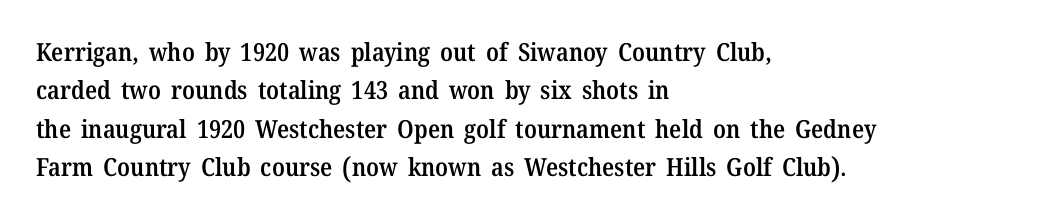
Has an underline been added? It has not. A typesetter would mark this as roman, not italic. The passage shown has conventional tracking throughout. The rows are spaced the way most documents space them. Each line starts at the same left margin while the right side varies. The font is running at a semibold setting, under full bold.
